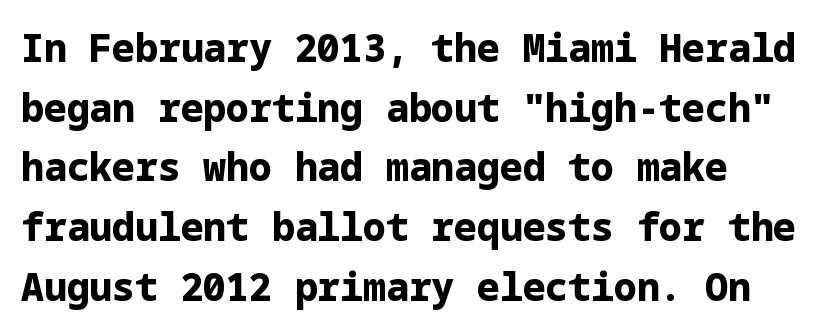
Q: Is the text bold? A: Yes.
Q: Is the text italic (slanted)? A: No, it is upright.
Q: Is the typeface a serif or a sans-serif typeface? A: Sans-serif.
Q: Is the text underlined? A: No.
Q: Is the spacing between letters normal or unusually wide? A: Normal.
Q: Is the spacing between lines tight, normal or loose? A: Normal.
Q: Width (condensed, normal, or wide)? A: Normal.
Q: Stroke contrast? A: Low.
Q: x-height? A: Medium.
